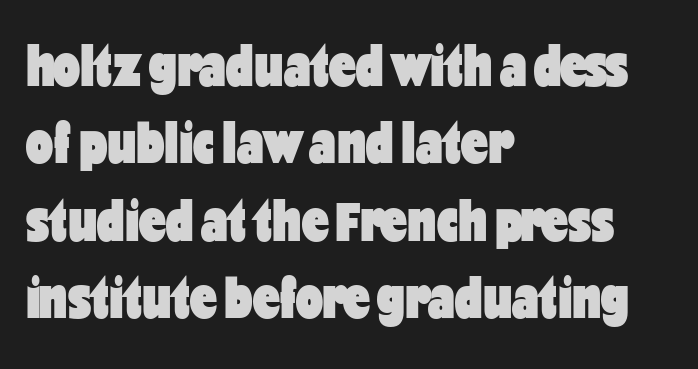
Q: Is the text bold? A: Yes.
Q: Is the text italic (slanted)? A: No, it is upright.
Q: Is the typeface a serif or a sans-serif typeface? A: Sans-serif.
Q: Is the text underlined? A: No.
Q: How is the paragraph aligned? A: Left-aligned.
Q: Is the spacing between letters normal or unusually wide? A: Normal.
Q: Is the spacing between lines tight, normal or loose? A: Normal.
Q: Width (condensed, normal, or wide)? A: Condensed.
Q: Stroke contrast? A: Low.
Q: x-height? A: Medium.
Q: Monospaced? A: No.
